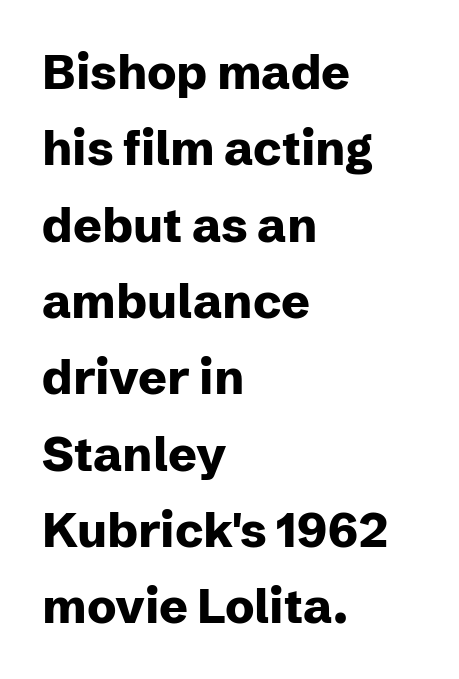
Default kerning and tracking; the words read as compact shapes. Weight: bold. Designer's note — italics off, roman on. The lines sit at an ordinary, default distance from one another. These lines stack with their left ends in a neat column.
